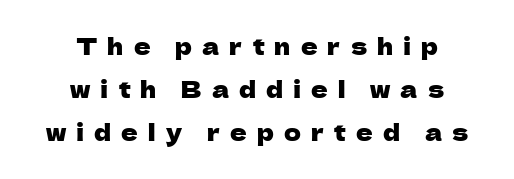
Leftover space on each line is divided equally before and after the words. In terms of letterspacing, this is a distinctly airy, spread setting. A clean baseline with only descenders dipping below it. In terms of posture, this sample is upright.
